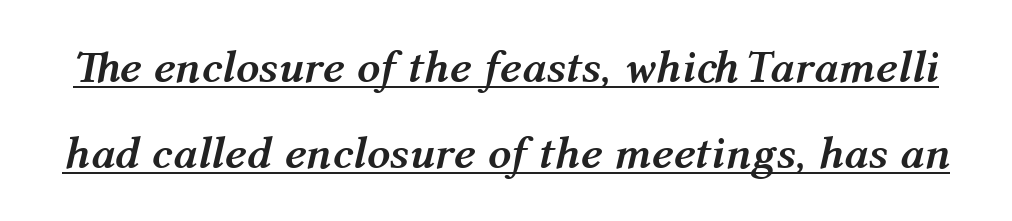
{"italic": "yes", "lean": "right", "slant_degrees": 12, "bold": "yes", "weight": "semibold", "width": "normal", "stroke_contrast": "medium", "x_height": "medium", "monospaced": "no", "underline": "yes", "line_spacing_ratio": 1.87, "letter_spacing": "normal", "letter_spacing_em": 0.0, "glyph_px": 46}
